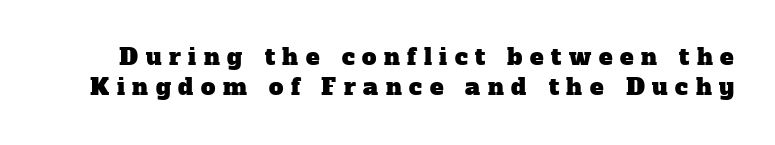
The image shows 23 px text type; set normal line spacing (1.32x), unusually wide letter spacing (+0.33 em), not underlined.
